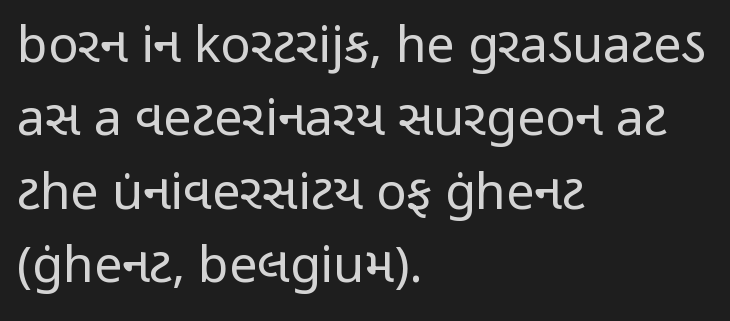
This sample has the flowing, uneven cadence of proportional lettering. Weight: in the light-to-regular range. Italic? Not at all — the glyphs are vertical. Regarding serifs, this sample does without them. Teacher's note: observe the even left margin — that is flush-left alignment. Whoever set this chose a conventional vertical rhythm.
